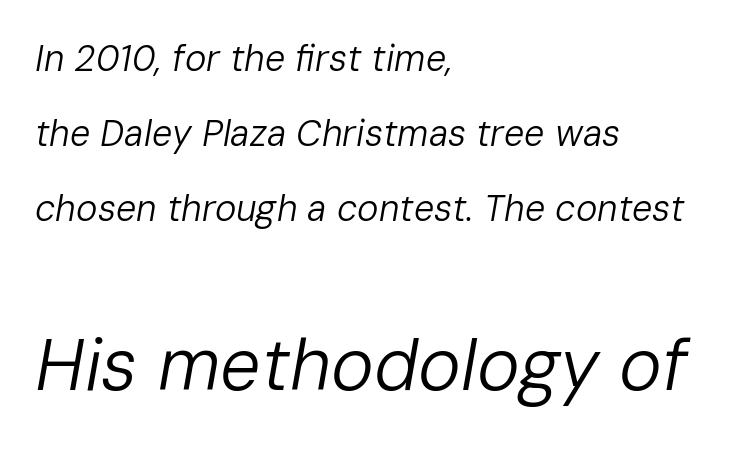
The image shows 72 px regular-weight type, italic (leaning right); set left-aligned, loose line spacing (2.09x), normal letter spacing, not underlined; the second (bottom) block is 2.0x larger; low stroke contrast and a medium x-height.
